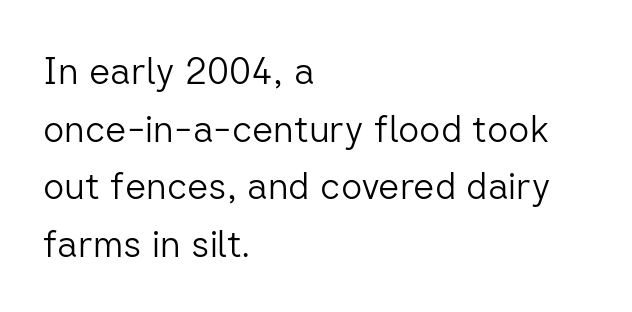
The setting favours the left margin, as ordinary paragraphs usually do. A typesetter would label this face a sans. Letters have the restrained weight of plain body copy at most. It's the straight-up-and-down kind of type. Words float on clear page, feet unadorned. What's the leading like? Ordinary, nothing unusual.
